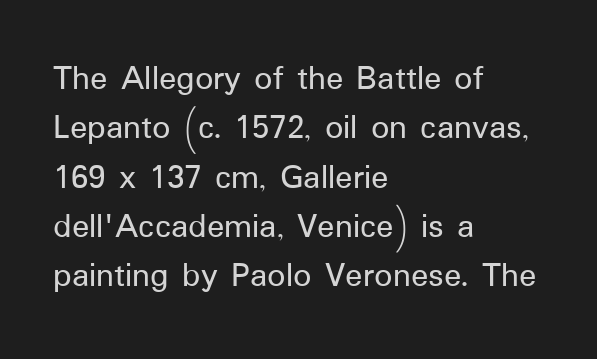
Observe the ordinary spacing: letters are neighbours, not strangers. Look at the bottom of the vertical strokes: they stop flat, with no serifs. You could not count columns in this text — the font is proportionally spaced. Interline gaps are of average width in this sample. Horizontally, the lines are justified to the leading edge only. The specimen reads as upright at a glance.
